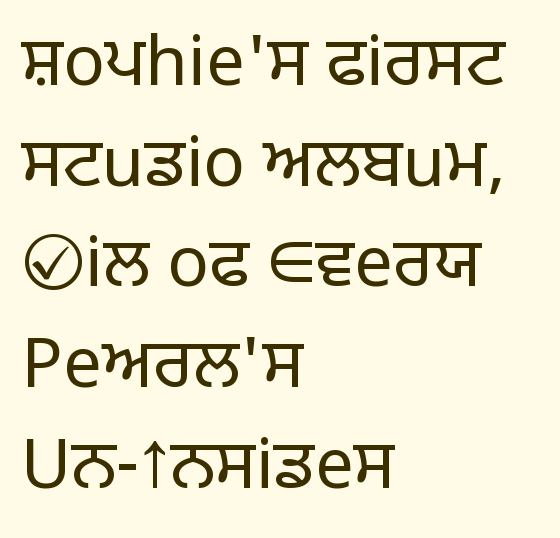
The image shows 69 px light sans-serif type, upright; set left-aligned, normal line spacing (1.46x), normal letter spacing, not underlined; low stroke contrast and a large x-height.
